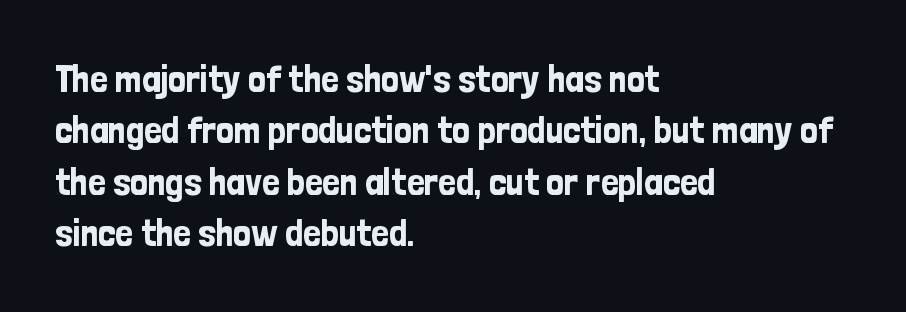
Look at the bottom of the vertical strokes: they stop flat, with no serifs. A typesetter would mark this as roman, not italic. The face used here is proportionally spaced, like ordinary book or web type. A classic flush-left, rag-right setting is used for this passage. Caption: standard tracking, unaltered.
